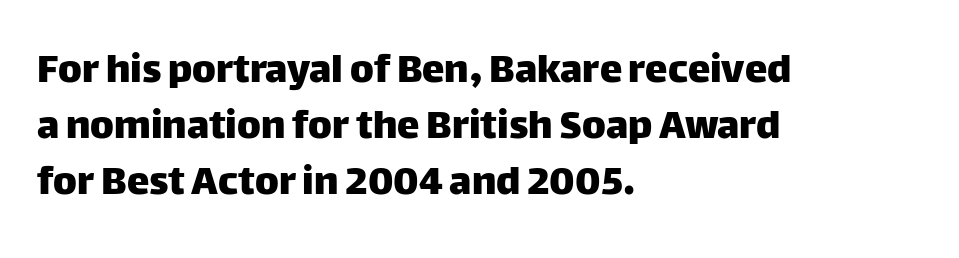
The image shows 45 px sans-serif type, upright; set left-aligned, line spacing 1.24x, normal letter spacing, not underlined; low stroke contrast and a large x-height.
